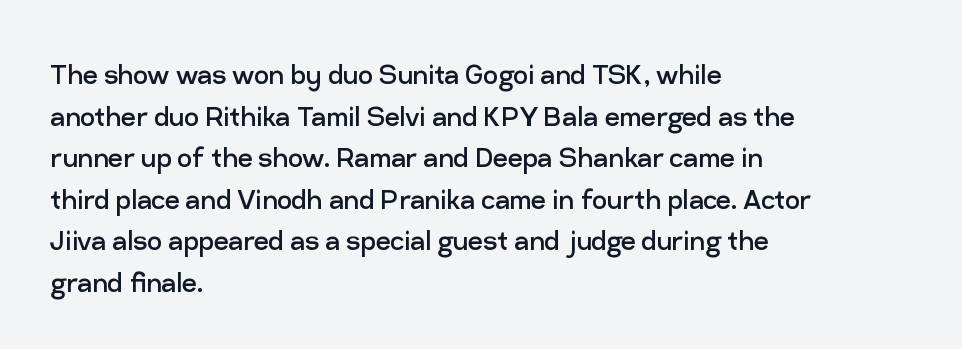
The image shows 33 px regular-weight sans-serif type, upright; set left-aligned, normal line spacing (1.26x), normal letter spacing, not underlined; low stroke contrast and a medium x-height.
